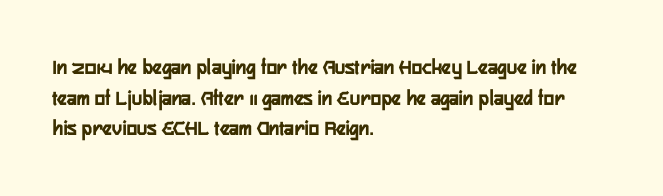
Q: Is the text italic (slanted)? A: No, it is upright.
Q: Is the text underlined? A: No.
Q: How is the paragraph aligned? A: Left-aligned.
Q: Is the spacing between letters normal or unusually wide? A: Normal.
Q: Is the spacing between lines tight, normal or loose? A: Normal.
